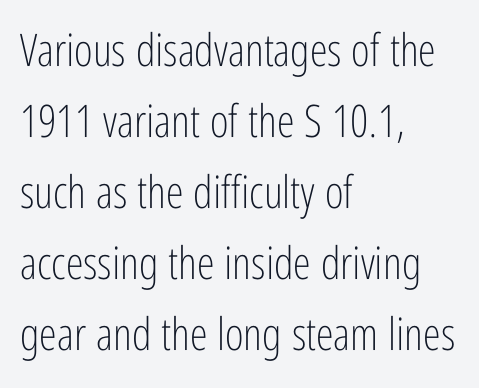
{"serif": "no", "italic": "no", "bold": "no", "weight": "light", "width": "condensed", "stroke_contrast": "low", "x_height": "medium", "monospaced": "no", "underline": "no", "align": "left", "line_spacing": "normal", "line_spacing_ratio": 1.58, "letter_spacing": "normal", "letter_spacing_em": 0.0, "glyph_px": 45}
